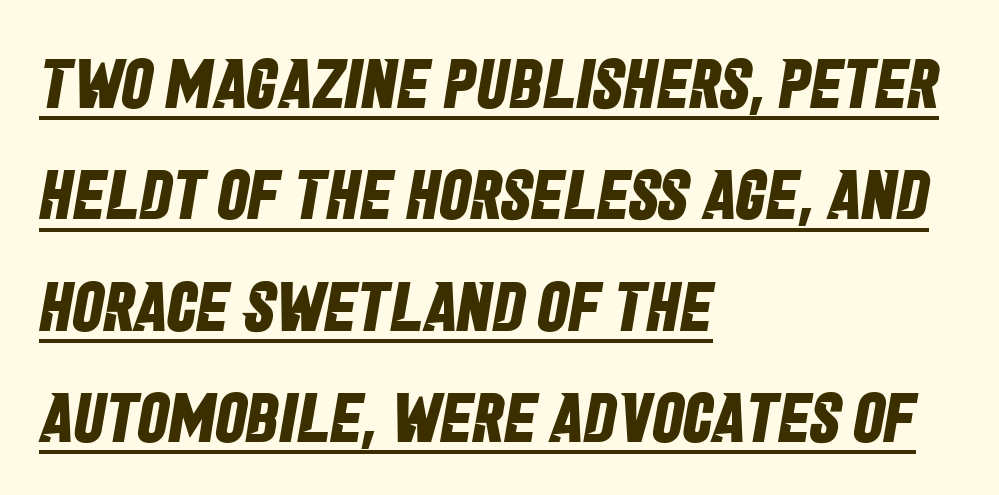
{"serif": "no", "bold": "yes", "weight": "bold", "width": "condensed", "stroke_contrast": "low", "x_height": "large", "monospaced": "no", "underline": "yes", "align": "left", "line_spacing": "normal", "line_spacing_ratio": 1.59, "letter_spacing": "normal", "letter_spacing_em": 0.0, "glyph_px": 70}
